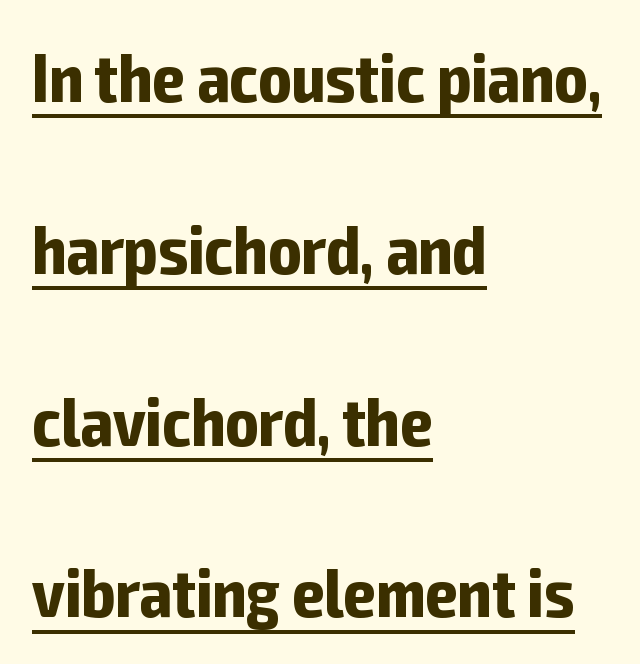
{"serif": "no", "italic": "no", "bold": "yes", "weight": "bold", "width": "condensed", "stroke_contrast": "low", "x_height": "medium", "monospaced": "no", "underline": "yes", "align": "left", "line_spacing": "loose", "line_spacing_ratio": 2.49, "letter_spacing": "normal", "letter_spacing_em": 0.0, "glyph_px": 69}
